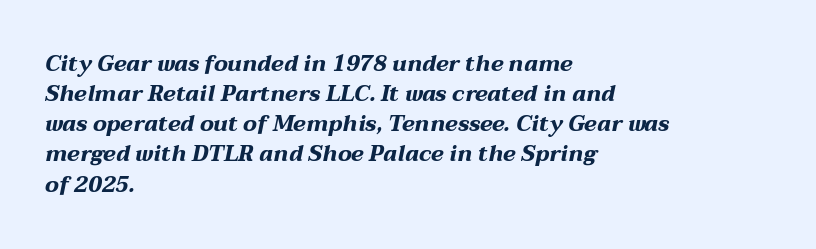
Nobody touched the tracking dial on this one. It's the slanting kind of type. Layout note: lines flush left. What's the leading like? Ordinary, nothing unusual. Words float on clear page, feet unadorned. Typesetter's note: full bold, strokes at maximum text heaviness.
